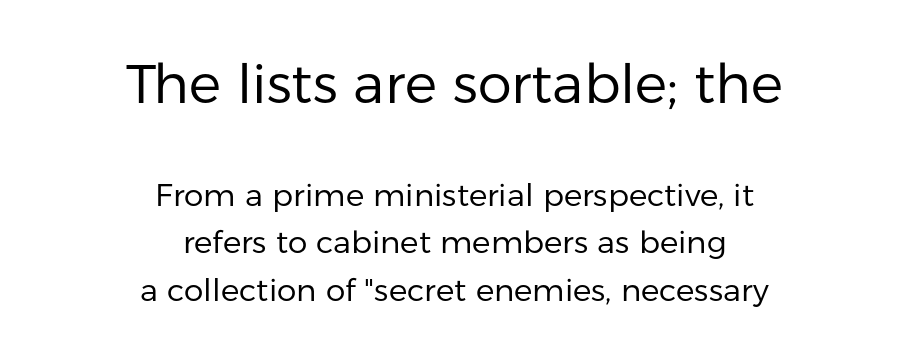
The image shows 54 px regular-weight sans-serif type, upright; set centered, normal line spacing (1.52x), normal letter spacing, not underlined; the first (top) block is 1.74x larger; low stroke contrast and a medium x-height.
